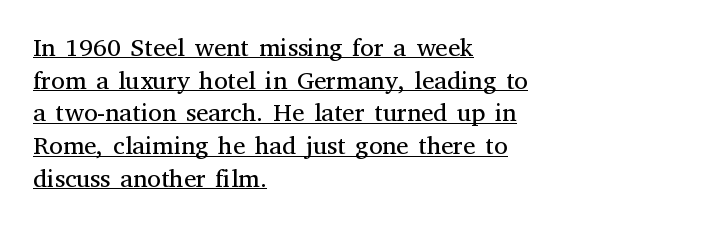
{"italic": "no", "bold": "no", "underline": "yes", "align": "left", "line_spacing": "normal", "line_spacing_ratio": 1.31, "letter_spacing": "normal", "letter_spacing_em": 0.0, "glyph_px": 25}
